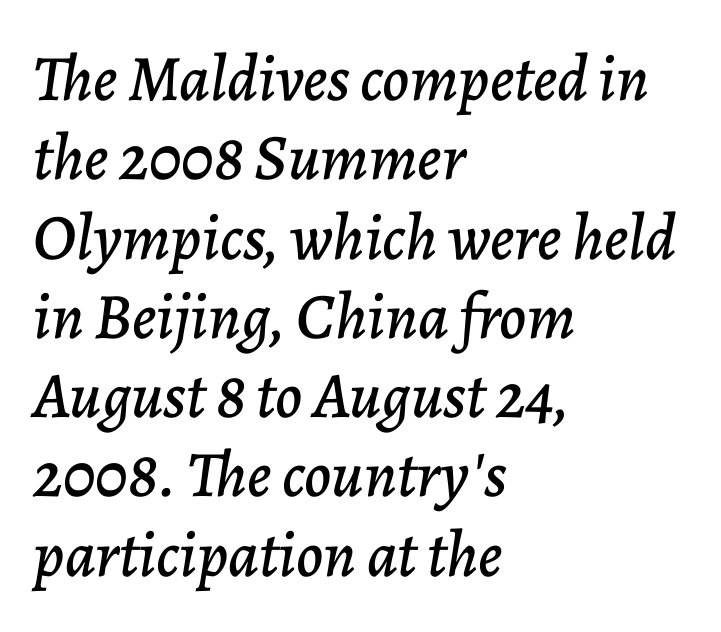
The image shows 65 px text type, italic (leaning right); set left-aligned, line spacing 1.22x, normal letter spacing, not underlined; low stroke contrast and a medium x-height.
